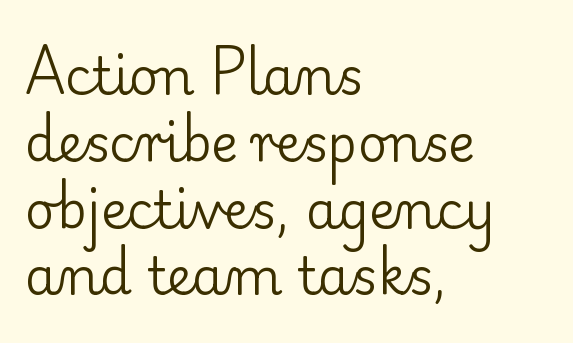
Q: Is the text bold? A: No.
Q: Is the text italic (slanted)? A: No, it is upright.
Q: Is the typeface a serif or a sans-serif typeface? A: Serif.
Q: Is the text underlined? A: No.
Q: How is the paragraph aligned? A: Left-aligned.
Q: Is the spacing between letters normal or unusually wide? A: Normal.
Q: Is the spacing between lines tight, normal or loose? A: Normal.
Q: Width (condensed, normal, or wide)? A: Normal.
Q: Stroke contrast? A: Low.
Q: x-height? A: Small.
Q: Monospaced? A: No.
